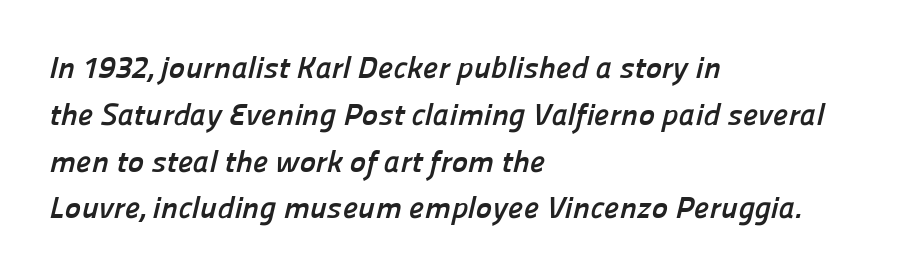
Q: Is the text bold? A: Yes.
Q: Is the typeface a serif or a sans-serif typeface? A: Sans-serif.
Q: Is the text underlined? A: No.
Q: How is the paragraph aligned? A: Left-aligned.
Q: Is the spacing between letters normal or unusually wide? A: Normal.
Q: Is the spacing between lines tight, normal or loose? A: Normal.
Q: Width (condensed, normal, or wide)? A: Normal.
Q: Stroke contrast? A: Low.
Q: x-height? A: Medium.
Q: Monospaced? A: No.
